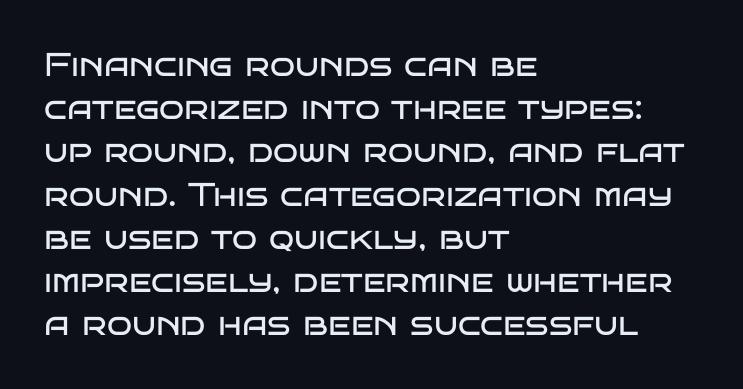
Q: Is the text bold? A: No.
Q: Is the text italic (slanted)? A: No, it is upright.
Q: Is the typeface a serif or a sans-serif typeface? A: Sans-serif.
Q: Is the text underlined? A: No.
Q: How is the paragraph aligned? A: Left-aligned.
Q: Is the spacing between letters normal or unusually wide? A: Normal.
Q: Is the spacing between lines tight, normal or loose? A: Normal.
Q: Width (condensed, normal, or wide)? A: Wide.
Q: Stroke contrast? A: Low.
Q: x-height? A: Large.
Q: Monospaced? A: No.
